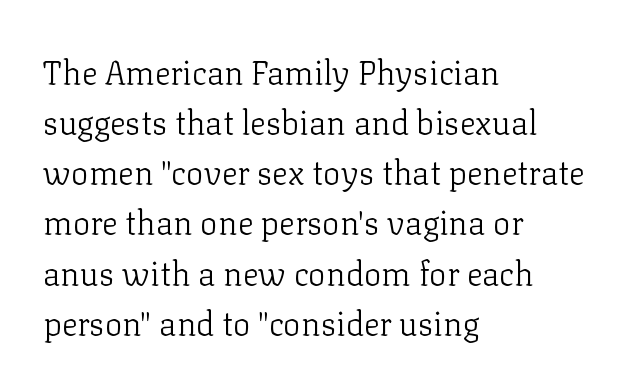
Q: Is the text bold? A: No.
Q: Is the text italic (slanted)? A: No, it is upright.
Q: Is the typeface a serif or a sans-serif typeface? A: Serif.
Q: Is the text underlined? A: No.
Q: How is the paragraph aligned? A: Left-aligned.
Q: Is the spacing between letters normal or unusually wide? A: Normal.
Q: Is the spacing between lines tight, normal or loose? A: Normal.
Q: Width (condensed, normal, or wide)? A: Normal.
Q: Stroke contrast? A: Low.
Q: x-height? A: Medium.
Q: Monospaced? A: No.
